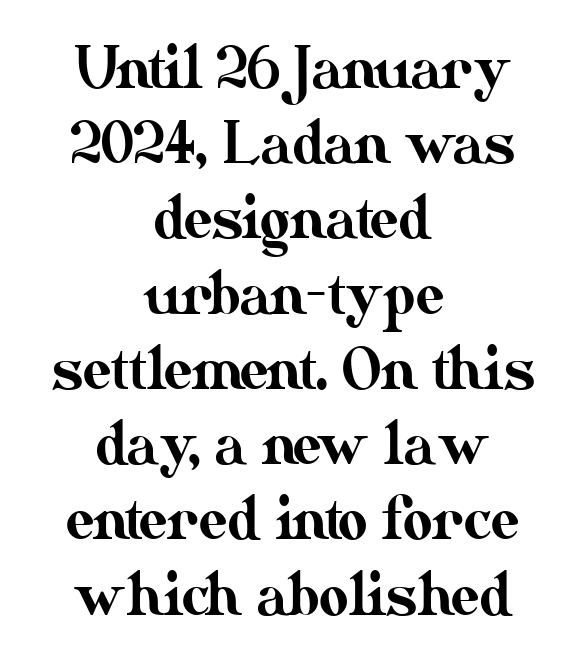
Clear beneath every line of the passage. Typeset on center — no edge is straight. Vertically, the passage feels balanced, rows spaced as you'd expect. The face used here is proportionally spaced, like ordinary book or web type. Ordinary non-slanted type is in use. Short note: letters normally spaced.
